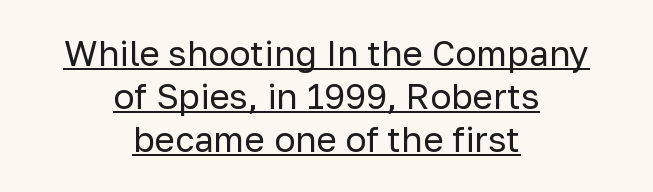
{"serif": "no", "italic": "no", "bold": "no", "weight": "regular", "width": "normal", "stroke_contrast": "low", "x_height": "medium", "monospaced": "no", "underline": "yes", "align": "center", "line_spacing_ratio": 1.23, "letter_spacing": "normal", "letter_spacing_em": 0.0, "glyph_px": 35}
